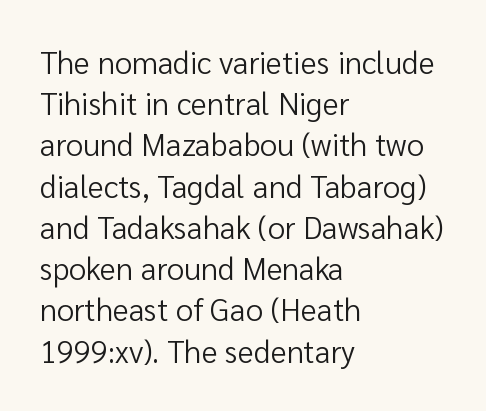
Q: Is the text bold? A: No.
Q: Is the text italic (slanted)? A: No, it is upright.
Q: Is the typeface a serif or a sans-serif typeface? A: Sans-serif.
Q: Is the text underlined? A: No.
Q: How is the paragraph aligned? A: Left-aligned.
Q: Is the spacing between letters normal or unusually wide? A: Normal.
Q: Is the spacing between lines tight, normal or loose? A: Normal.
Q: Width (condensed, normal, or wide)? A: Normal.
Q: Stroke contrast? A: Low.
Q: x-height? A: Medium.
Q: Monospaced? A: No.
